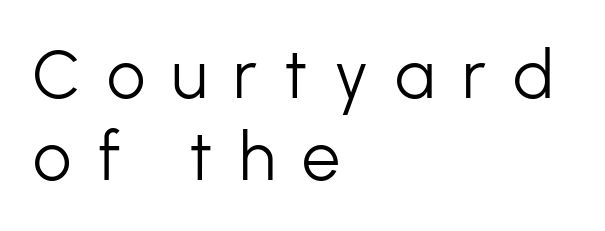
The image shows 68 px light sans-serif type, upright; set left-aligned, line spacing 1.21x, unusually wide letter spacing (+0.39 em), not underlined; low stroke contrast and a medium x-height.
